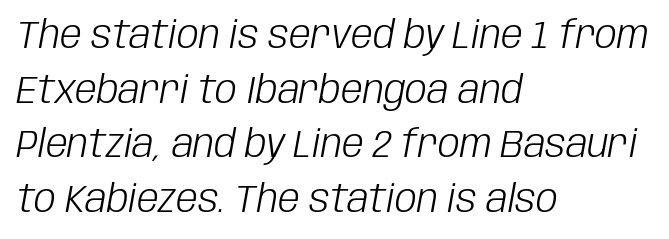
These glyphs show unthickened strokes, regular width or finer. The strip under each line holds only bare page. Does extra space separate the letters? No, they use regular spacing. The passage shown is typed in a proportional face where columns would drift. Compared with a centered layout, this one pins lines to the left instead. The typography opts for an oblique posture over an upright one.
